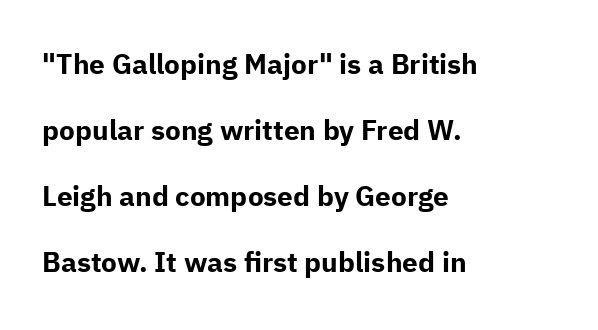
Q: Is the text bold? A: Yes.
Q: Is the text italic (slanted)? A: No, it is upright.
Q: Is the typeface a serif or a sans-serif typeface? A: Sans-serif.
Q: Is the text underlined? A: No.
Q: How is the paragraph aligned? A: Left-aligned.
Q: Is the spacing between letters normal or unusually wide? A: Normal.
Q: Is the spacing between lines tight, normal or loose? A: Loose.
Q: Width (condensed, normal, or wide)? A: Normal.
Q: Stroke contrast? A: Low.
Q: x-height? A: Medium.
Q: Monospaced? A: No.
